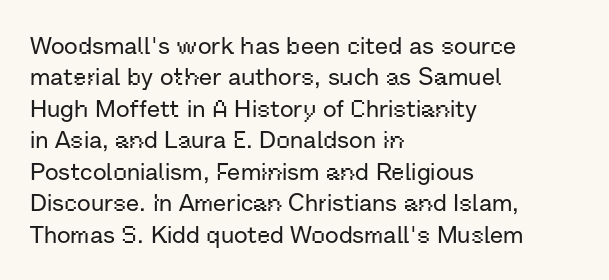
The image shows 24 px text type, upright; set left-aligned, normal line spacing (1.31x), normal letter spacing, not underlined.
